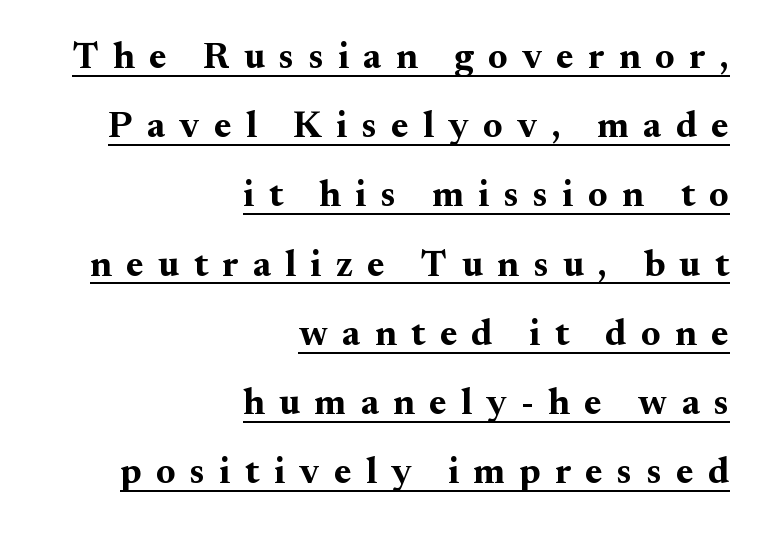
The image shows 37 px bold serif type, upright; set right-aligned, line spacing 1.87x, unusually wide letter spacing (+0.39 em), underlined; medium stroke contrast and a small x-height.
